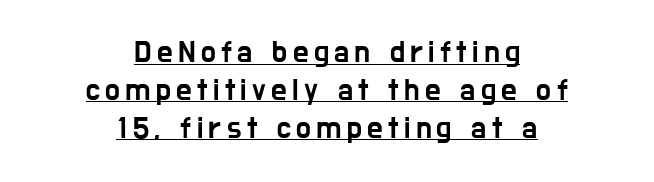
Q: Is the text italic (slanted)? A: No, it is upright.
Q: Is the typeface a serif or a sans-serif typeface? A: Sans-serif.
Q: Is the text underlined? A: Yes.
Q: How is the paragraph aligned? A: Centered.
Q: Width (condensed, normal, or wide)? A: Condensed.
Q: Stroke contrast? A: Low.
Q: x-height? A: Medium.
Q: Monospaced? A: No.
